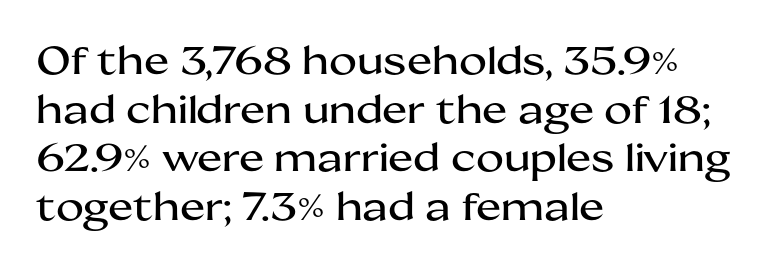
The letters stand upright; this is a roman face. The horizontal fit of the characters is conventional and even. All the whitespace from short lines collects on the right.
